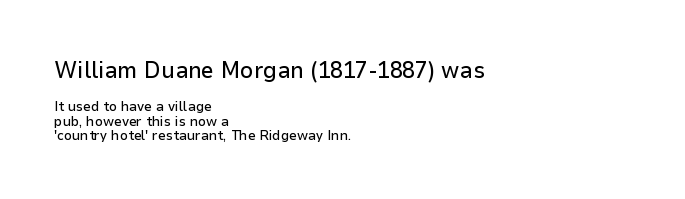
{"italic": "no", "underline": "no", "align": "left", "line_spacing": "tight", "line_spacing_ratio": 1.03, "letter_spacing": "normal", "letter_spacing_em": 0.0, "larger_block": "first", "size_ratio": 1.64, "glyph_px": 23}
